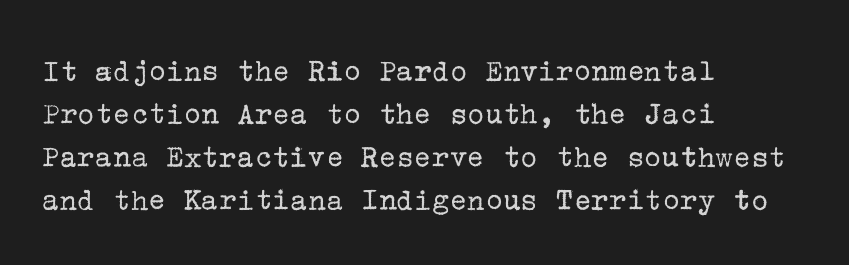
{"serif": "yes", "italic": "no", "bold": "no", "weight": "regular", "width": "normal", "stroke_contrast": "low", "x_height": "medium", "underline": "no", "align": "left", "line_spacing": "normal", "line_spacing_ratio": 1.3, "letter_spacing": "normal", "letter_spacing_em": 0.0, "glyph_px": 33}
